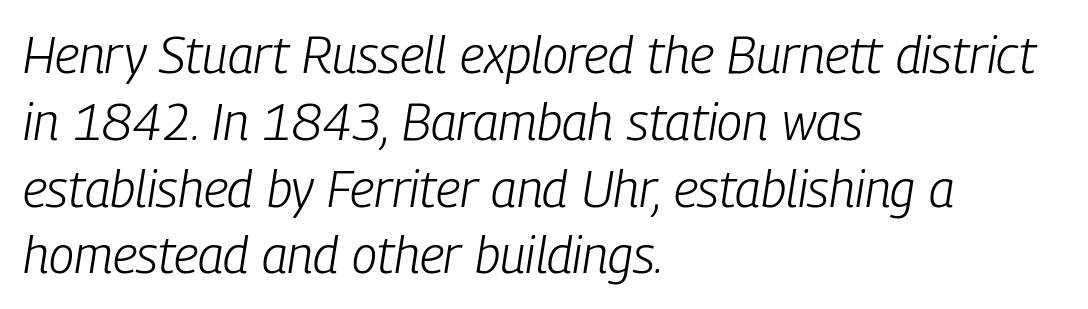
Q: Is the text bold? A: No.
Q: Is the text italic (slanted)? A: Yes, it leans right by about 9 degrees.
Q: Is the text underlined? A: No.
Q: How is the paragraph aligned? A: Left-aligned.
Q: Is the spacing between letters normal or unusually wide? A: Normal.
Q: Is the spacing between lines tight, normal or loose? A: Normal.
Q: Width (condensed, normal, or wide)? A: Condensed.
Q: Stroke contrast? A: Low.
Q: x-height? A: Medium.
Q: Monospaced? A: No.
